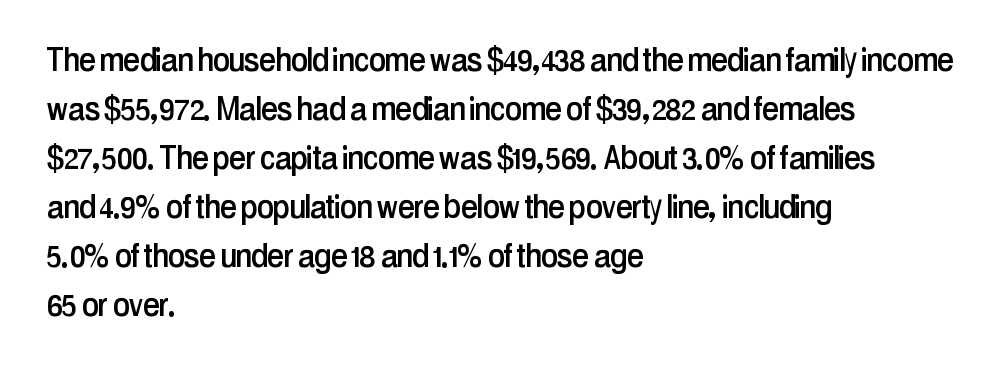
The area under the type is left untouched. Inter-character spacing is left at the font's built-in metrics. Teacher's note: observe the even left margin — that is flush-left alignment. Do the letters lean? They stand straight. This sample uses a sans-serif face.
